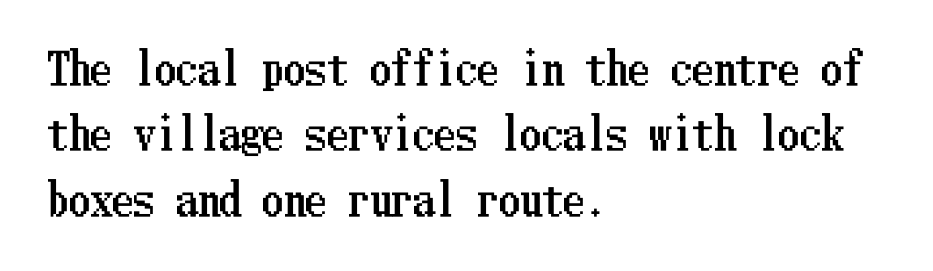
{"italic": "no", "width": "condensed", "stroke_contrast": "low", "x_height": "medium", "underline": "no", "align": "left", "line_spacing": "normal", "line_spacing_ratio": 1.52, "letter_spacing": "normal", "letter_spacing_em": 0.0, "glyph_px": 43}
